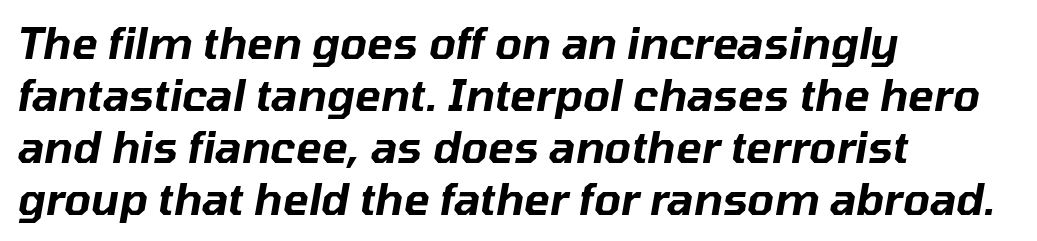
{"italic": "yes", "lean": "right", "slant_degrees": 10, "width": "normal", "stroke_contrast": "low", "x_height": "medium", "monospaced": "no", "underline": "no", "align": "left", "line_spacing_ratio": 1.21, "letter_spacing": "normal", "letter_spacing_em": 0.0, "glyph_px": 43}
